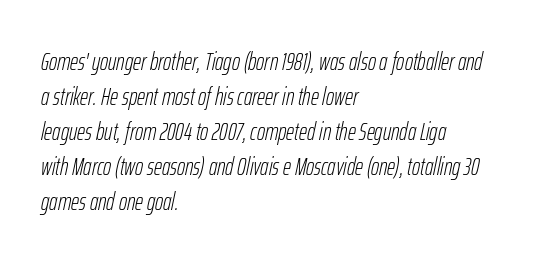
The image shows 25 px text type, italic (leaning right); set left-aligned, normal line spacing (1.4x), normal letter spacing, not underlined.
